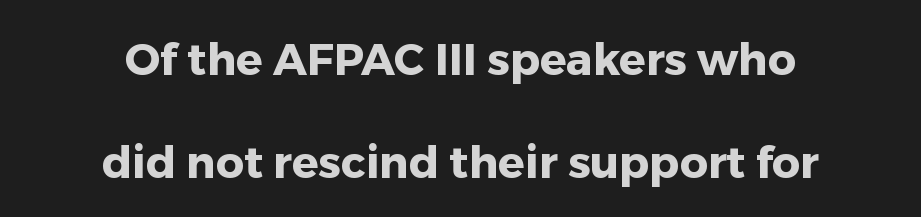
{"serif": "no", "italic": "no", "bold": "yes", "weight": "heavy", "width": "normal", "stroke_contrast": "low", "x_height": "medium", "monospaced": "no", "underline": "no", "align": "center", "line_spacing": "loose", "line_spacing_ratio": 2.33, "letter_spacing": "normal", "letter_spacing_em": 0.0, "glyph_px": 44}
